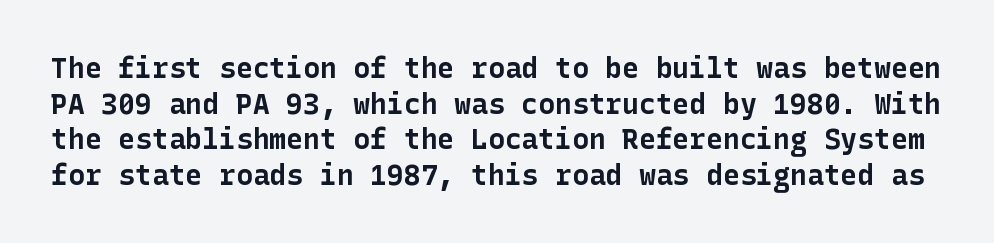
Q: Is the text bold? A: Yes.
Q: Is the text italic (slanted)? A: No, it is upright.
Q: Is the typeface a serif or a sans-serif typeface? A: Sans-serif.
Q: Is the text underlined? A: No.
Q: Is the spacing between letters normal or unusually wide? A: Normal.
Q: Is the spacing between lines tight, normal or loose? A: Normal.
Q: Width (condensed, normal, or wide)? A: Normal.
Q: Stroke contrast? A: Low.
Q: x-height? A: Medium.
